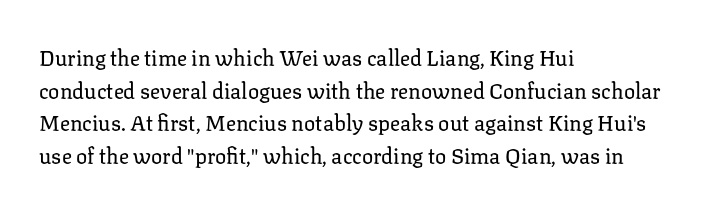
The image shows 21 px text type, upright; set left-aligned, normal line spacing (1.55x), normal letter spacing, not underlined.
